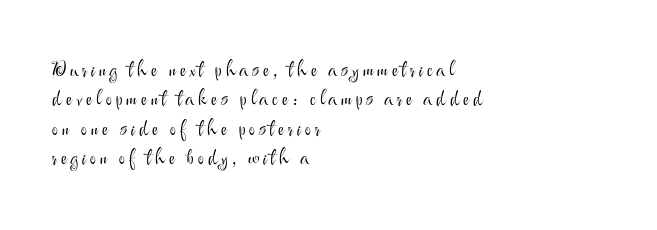
If you drew a ruler down the left edge, every line would touch it. Interline gaps are of average width in this sample. Glance below the letters and you will spot only blank space. Ink coverage per letter is moderate at most.
